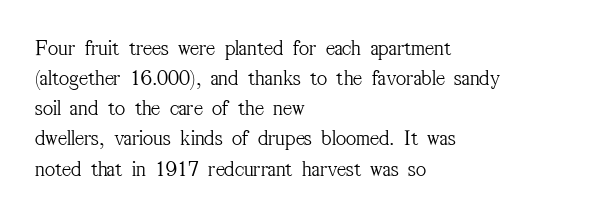
The image shows 22 px text type, upright; set left-aligned, normal line spacing (1.37x), normal letter spacing, not underlined.
